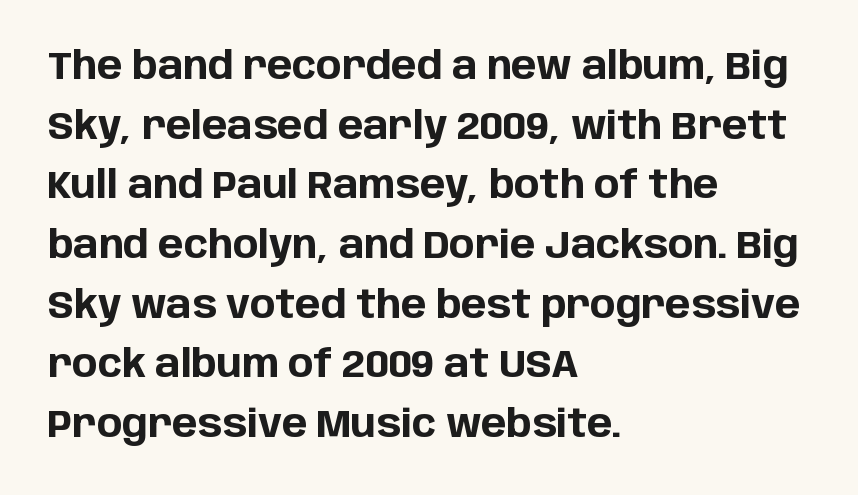
A typesetter would call this proportional, since set widths differ per character. Short and long lines alike share a common starting point at left. A dark, heavy texture on the line: the type is bold. Observe the absence of serifs on each vertical stroke in this sample. Check the space under the baseline: it is left empty. Vertically, the passage feels balanced, rows spaced as you'd expect.
